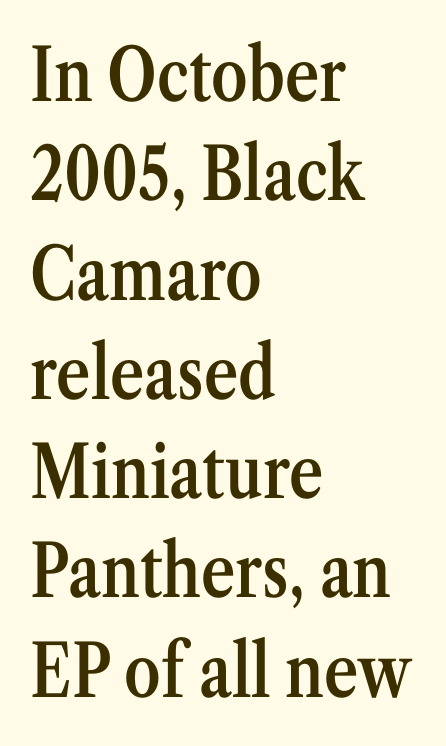
Tall strokes in this sample are plumb rather than angled. Summary of weight: moderately heavy, a semibold. The leading is moderate, giving the passage an even texture. Is this a fixed-width face? No — the glyphs have proportional, varying widths. Unmarked baselines from the first word to the last.
